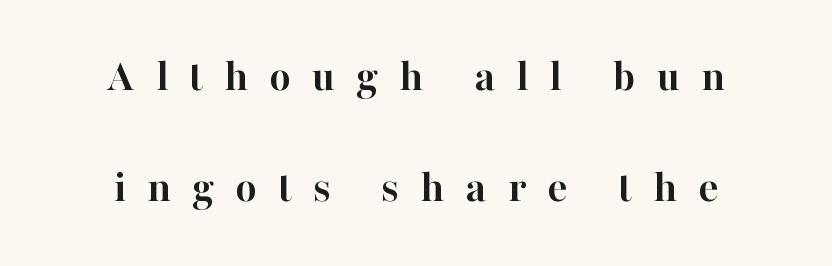
The image shows 46 px semibold serif type, upright; set centered, loose line spacing (2.42x), unusually wide letter spacing (+0.46 em), not underlined; high stroke contrast and a medium x-height.
